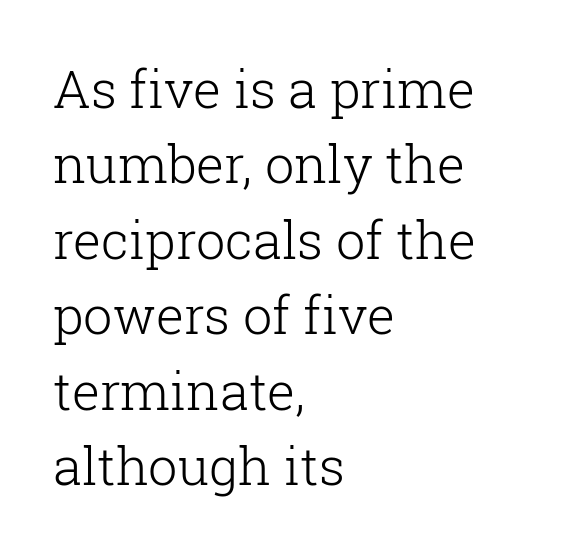
Q: Is the text bold? A: No.
Q: Is the text italic (slanted)? A: No, it is upright.
Q: Is the typeface a serif or a sans-serif typeface? A: Serif.
Q: Is the text underlined? A: No.
Q: How is the paragraph aligned? A: Left-aligned.
Q: Is the spacing between letters normal or unusually wide? A: Normal.
Q: Is the spacing between lines tight, normal or loose? A: Normal.
Q: Width (condensed, normal, or wide)? A: Normal.
Q: Stroke contrast? A: Low.
Q: x-height? A: Medium.
Q: Monospaced? A: No.
